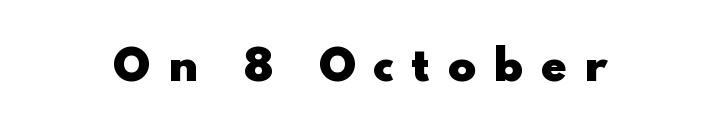
If you drew a line through each stem, it would be perfectly vertical. Caption: expanded tracking, letters set apart. Think of a printed novel: that variable character pitch is what you see here. Typographic density is high because the face is bold. These lines are composed in type without serifs. The words here are not underlined.
